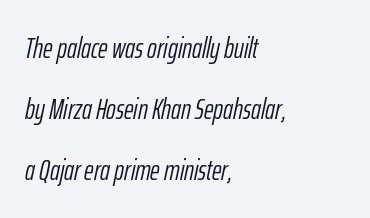
Does the copy run flush right? No — it runs flush left. The letterforms sit at book weight or below. The glyphs are unaccompanied by any horizontal stroke below them. Observe the ordinary spacing: letters are neighbours, not strangers.
